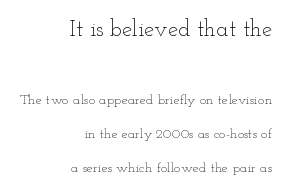
The lettering holds an erect, upright posture throughout. Stems here are at most as thick as an everyday book face. Larger block? The one above; the one below is distinctly smaller. Leading: increased.
